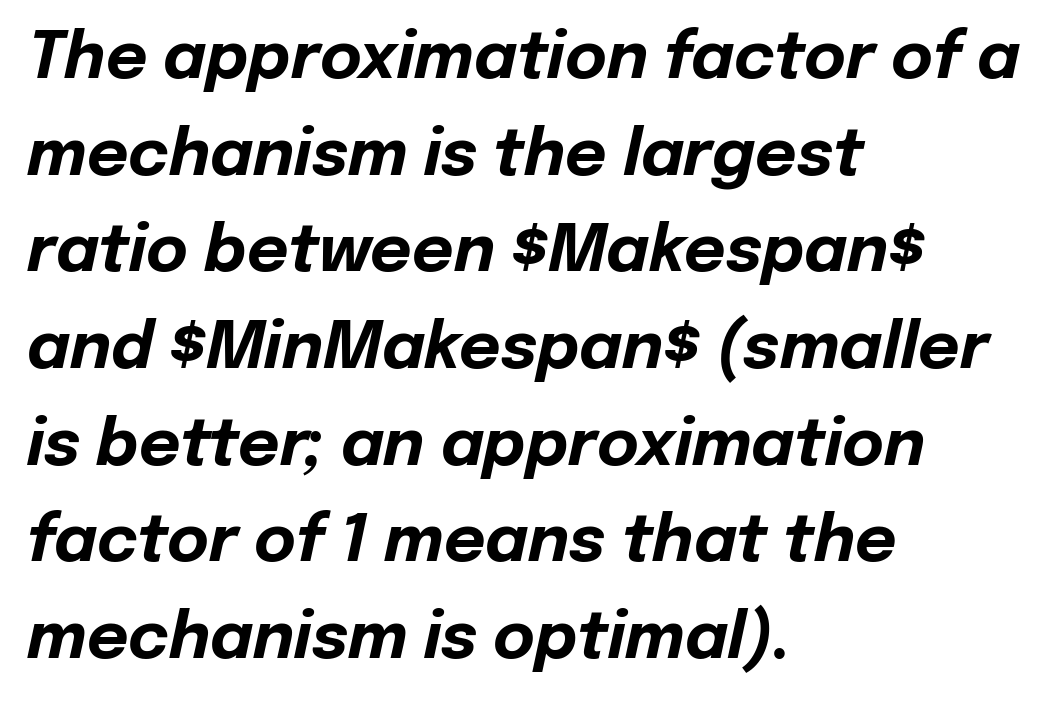
{"italic": "yes", "lean": "right", "slant_degrees": 12, "bold": "yes", "weight": "bold", "width": "normal", "stroke_contrast": "low", "x_height": "medium", "monospaced": "no", "underline": "no", "align": "left", "line_spacing": "normal", "line_spacing_ratio": 1.51, "letter_spacing": "normal", "letter_spacing_em": 0.0, "glyph_px": 64}
